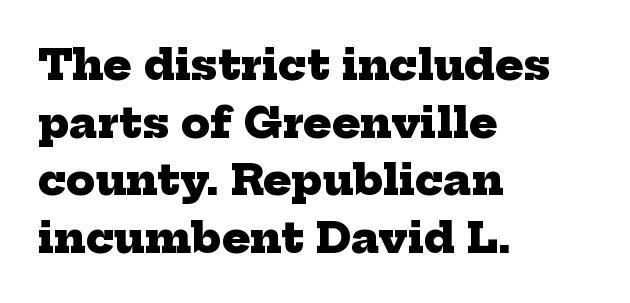
{"serif": "yes", "bold": "yes", "weight": "heavy", "width": "normal", "stroke_contrast": "low", "x_height": "medium", "monospaced": "no", "underline": "no", "align": "left", "line_spacing": "normal", "line_spacing_ratio": 1.37, "letter_spacing": "normal", "letter_spacing_em": 0.0, "glyph_px": 42}
